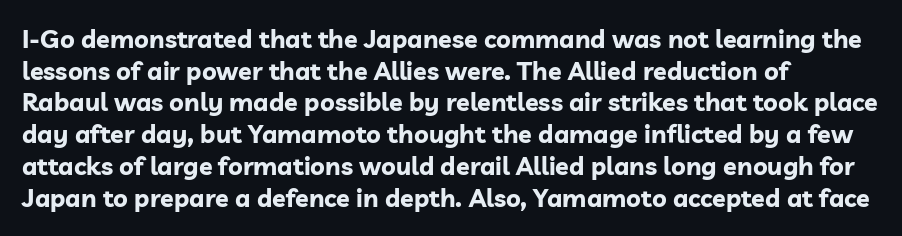
Q: Is the text bold? A: Yes.
Q: Is the text italic (slanted)? A: No, it is upright.
Q: Is the text underlined? A: No.
Q: How is the paragraph aligned? A: Left-aligned.
Q: Is the spacing between letters normal or unusually wide? A: Normal.
Q: Is the spacing between lines tight, normal or loose? A: Normal.
